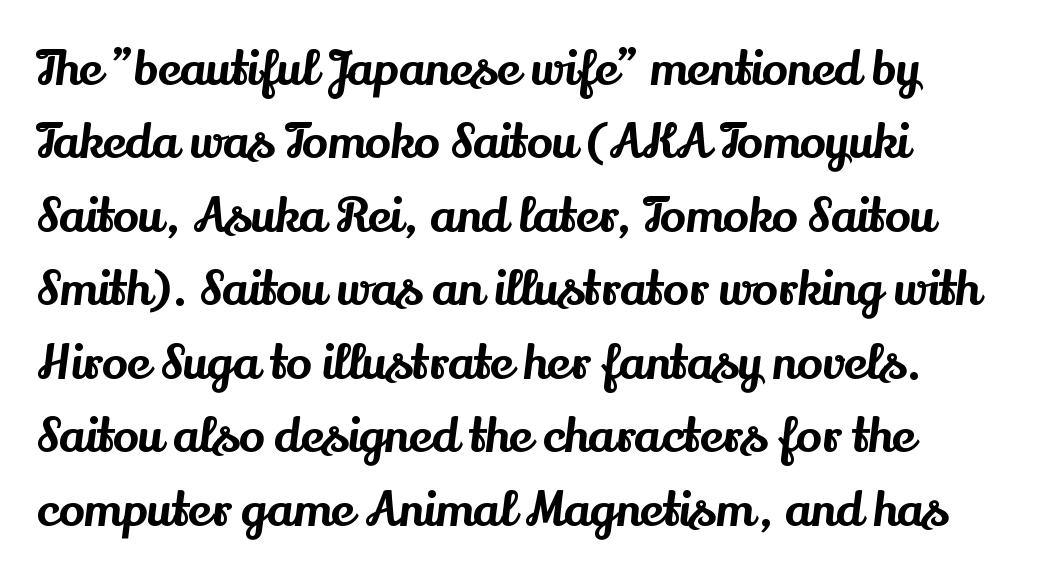
Q: Is the text italic (slanted)? A: Yes.
Q: Is the typeface a serif or a sans-serif typeface? A: Serif.
Q: Is the text underlined? A: No.
Q: Is the spacing between letters normal or unusually wide? A: Normal.
Q: Is the spacing between lines tight, normal or loose? A: Normal.
Q: Width (condensed, normal, or wide)? A: Normal.
Q: Stroke contrast? A: Medium.
Q: x-height? A: Small.
Q: Monospaced? A: No.
